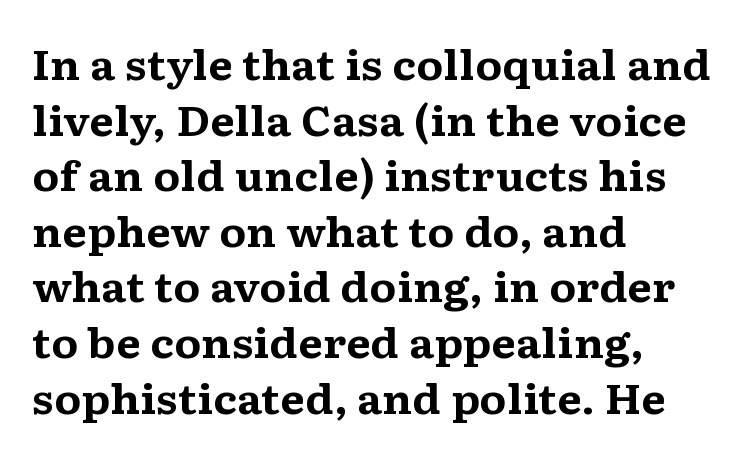
The image shows 40 px bold, wide serif type, upright; set left-aligned, normal line spacing (1.39x), normal letter spacing, not underlined; medium stroke contrast and a medium x-height.
